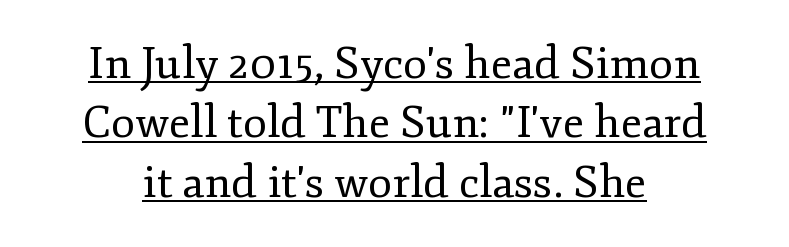
Q: Is the text bold? A: No.
Q: Is the text italic (slanted)? A: No, it is upright.
Q: Is the typeface a serif or a sans-serif typeface? A: Serif.
Q: Is the text underlined? A: Yes.
Q: Is the spacing between letters normal or unusually wide? A: Normal.
Q: Is the spacing between lines tight, normal or loose? A: Normal.
Q: Width (condensed, normal, or wide)? A: Normal.
Q: Stroke contrast? A: Low.
Q: x-height? A: Small.
Q: Monospaced? A: No.
